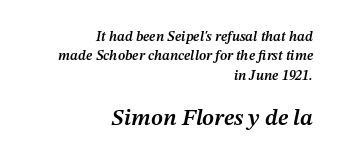
Q: Is the text bold? A: Semi-bold.
Q: Is the text italic (slanted)? A: Yes, it leans right by about 12 degrees.
Q: Is the text underlined? A: No.
Q: How is the paragraph aligned? A: Right-aligned.
Q: Is the spacing between letters normal or unusually wide? A: Normal.
Q: Is the spacing between lines tight, normal or loose? A: Normal.
Q: Which block of text is set in a larger size, the first (top) or the second (bottom)? A: The second (bottom) one.
